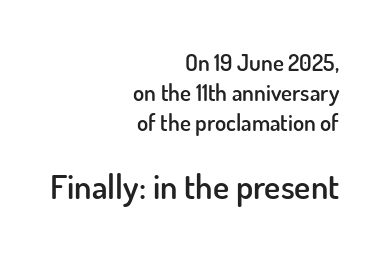
Q: Is the text bold? A: Semi-bold.
Q: Is the text italic (slanted)? A: No, it is upright.
Q: Is the typeface a serif or a sans-serif typeface? A: Sans-serif.
Q: Is the text underlined? A: No.
Q: How is the paragraph aligned? A: Right-aligned.
Q: Is the spacing between letters normal or unusually wide? A: Normal.
Q: Is the spacing between lines tight, normal or loose? A: Normal.
Q: Which block of text is set in a larger size, the first (top) or the second (bottom)? A: The second (bottom) one.
Q: Width (condensed, normal, or wide)? A: Normal.
Q: Stroke contrast? A: Low.
Q: x-height? A: Small.
Q: Monospaced? A: No.
